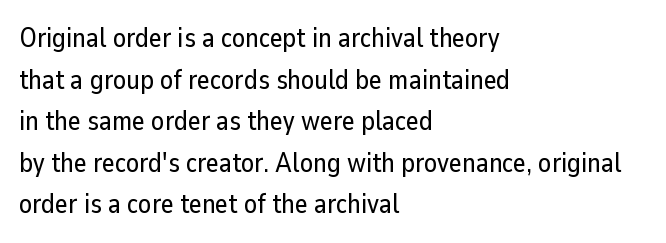
Q: Is the text italic (slanted)? A: No, it is upright.
Q: Is the text underlined? A: No.
Q: How is the paragraph aligned? A: Left-aligned.
Q: Is the spacing between letters normal or unusually wide? A: Normal.
Q: Is the spacing between lines tight, normal or loose? A: Normal.
